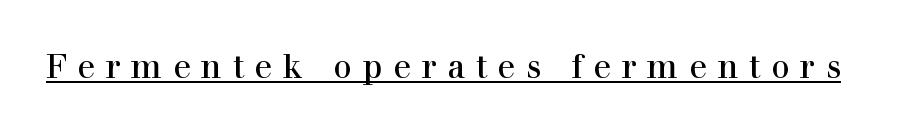
{"serif": "yes", "italic": "no", "width": "normal", "x_height": "medium", "monospaced": "no", "underline": "yes", "letter_spacing": "wide", "letter_spacing_em": 0.32, "glyph_px": 33}
